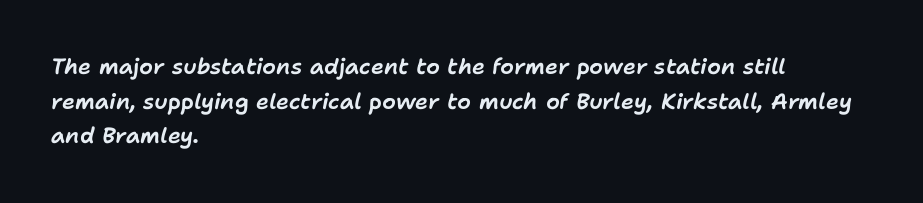
{"italic": "yes", "lean": "right", "slant_degrees": 11, "underline": "no", "align": "left", "line_spacing": "normal", "line_spacing_ratio": 1.57, "letter_spacing": "normal", "letter_spacing_em": 0.0, "glyph_px": 22}
